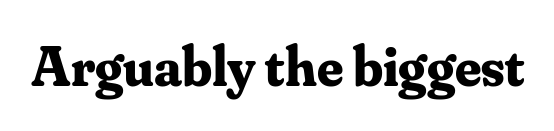
Q: Is the text bold? A: Yes.
Q: Is the text italic (slanted)? A: No, it is upright.
Q: Is the typeface a serif or a sans-serif typeface? A: Serif.
Q: Is the text underlined? A: No.
Q: Is the spacing between letters normal or unusually wide? A: Normal.
Q: Width (condensed, normal, or wide)? A: Normal.
Q: Stroke contrast? A: Medium.
Q: x-height? A: Small.
Q: Monospaced? A: No.
